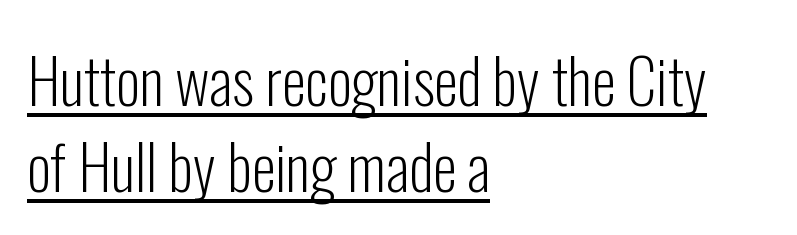
{"serif": "no", "italic": "no", "bold": "no", "weight": "light", "width": "condensed", "stroke_contrast": "low", "x_height": "medium", "monospaced": "no", "underline": "yes", "align": "left", "line_spacing": "normal", "line_spacing_ratio": 1.41, "letter_spacing": "normal", "letter_spacing_em": 0.0, "glyph_px": 61}
